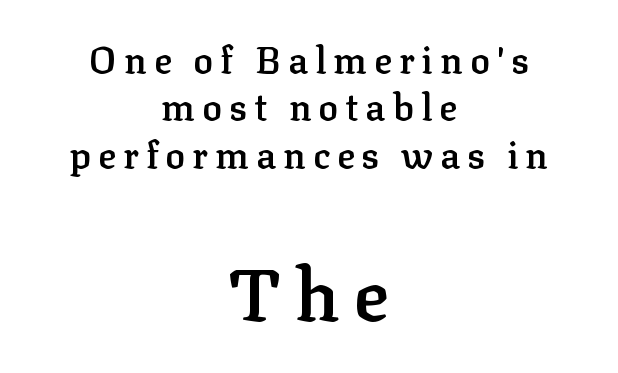
{"serif": "yes", "italic": "no", "bold": "semi", "weight": "semibold", "width": "normal", "stroke_contrast": "low", "x_height": "medium", "monospaced": "no", "underline": "no", "align": "center", "line_spacing": "normal", "line_spacing_ratio": 1.28, "larger_block": "second", "size_ratio": 2.0, "glyph_px": 74}
